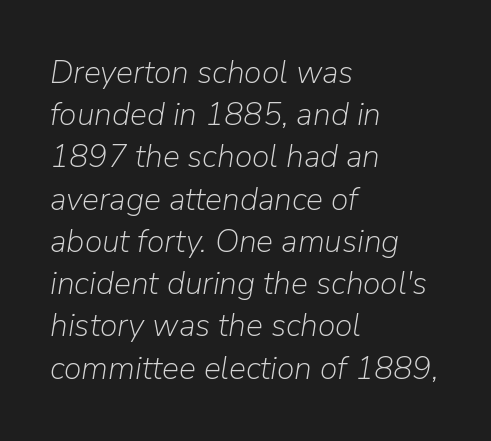
Caption: multi-line text, flush left, ragged right. Stems and bowls with no extra thickness — not bold. Varying glyph widths throughout — classic text-font behaviour. These lines were composed using italics. The rendering uses a moderate line-height, typical for paragraphs. What stands out about the letter spacing? Nothing — it is the standard amount.
